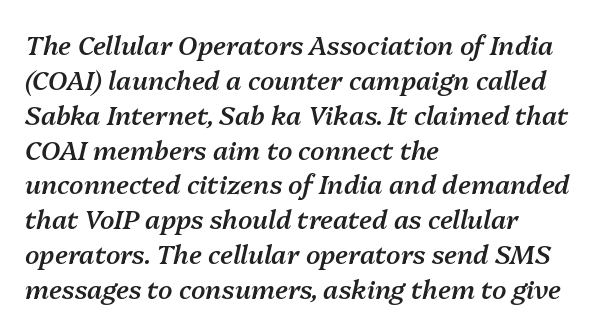
The font's italic variant was chosen for this text. Each glyph is drawn with semibold strokes, heavier than normal yet not fully bold. The face used here is rendered with its standard letterfit. The string is rendered with underlining switched off. The setting favours the left margin, as ordinary paragraphs usually do.
